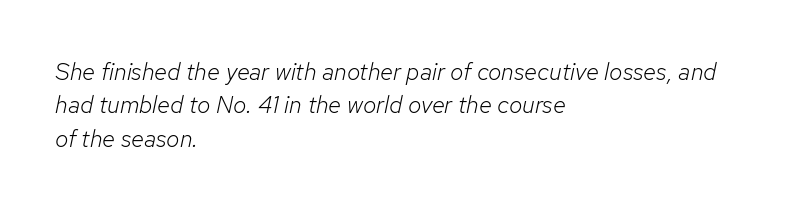
The image shows 24 px text type, italic (leaning right); set left-aligned, normal line spacing (1.39x), normal letter spacing, not underlined.
